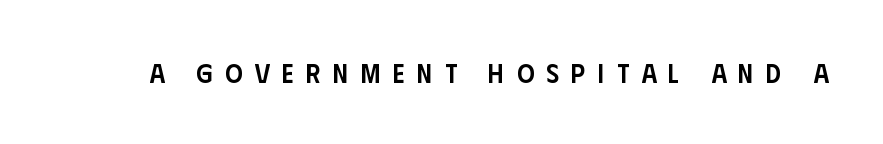
{"italic": "no", "bold": "semi", "underline": "no", "letter_spacing": "wide", "letter_spacing_em": 0.46, "glyph_px": 27}
